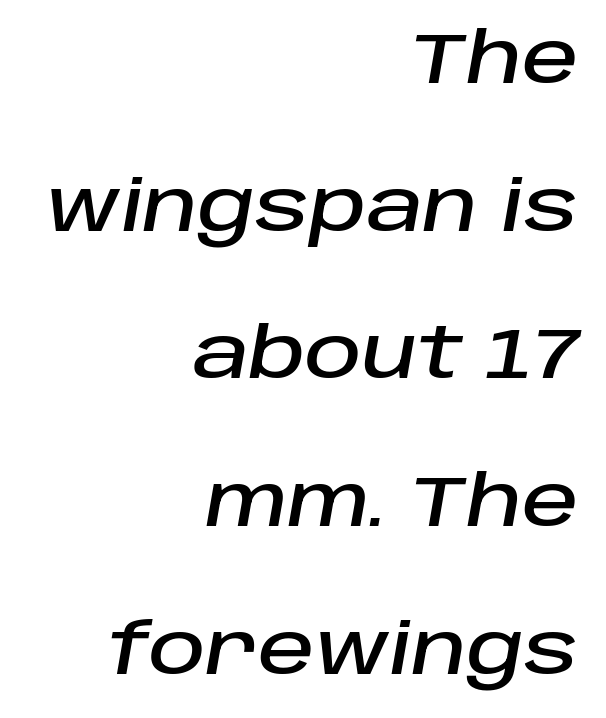
Leading is clearly above the norm, producing a sparse column. This sample uses plain, unmodified letter spacing. This rendering uses right alignment, leaving the left contour irregular. Here the designer chose a conventional face with non-uniform glyph widths. Bare-footed words on every line.
